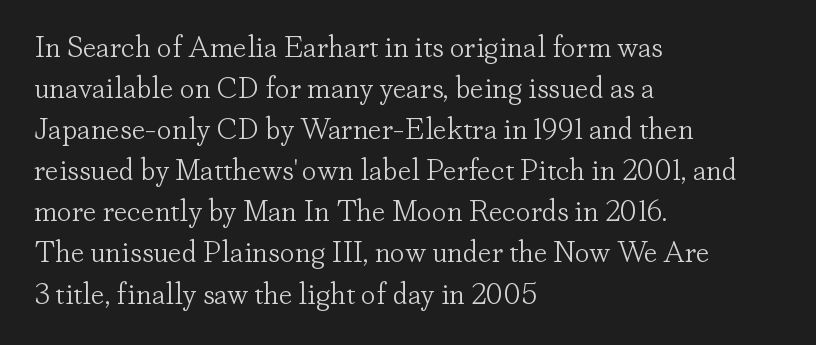
{"serif": "yes", "italic": "no", "bold": "no", "weight": "light", "width": "normal", "stroke_contrast": "low", "x_height": "small", "monospaced": "no", "underline": "no", "align": "left", "line_spacing": "normal", "line_spacing_ratio": 1.37, "letter_spacing": "normal", "letter_spacing_em": 0.0, "glyph_px": 30}
